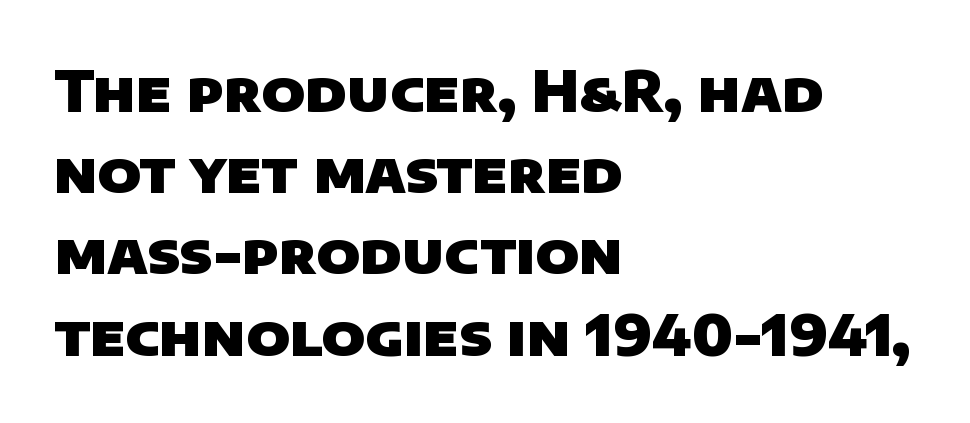
{"serif": "no", "bold": "yes", "weight": "heavy", "width": "normal", "stroke_contrast": "low", "x_height": "large", "monospaced": "no", "underline": "no", "align": "left", "line_spacing": "normal", "line_spacing_ratio": 1.45, "letter_spacing": "normal", "letter_spacing_em": 0.0, "glyph_px": 56}
